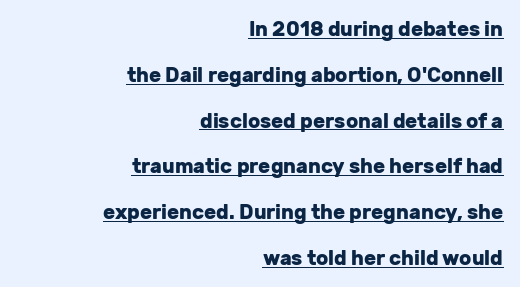
The rendering anchors every line to the right-hand side. Between one letter and the next there's only the usual sliver of space. This is roman type, the default non-slanted kind. This is heavy type, rendered in bold. The sample's only ornament is a line tracing under the words. Successive baselines arrive slowly, with a big drop between each.
